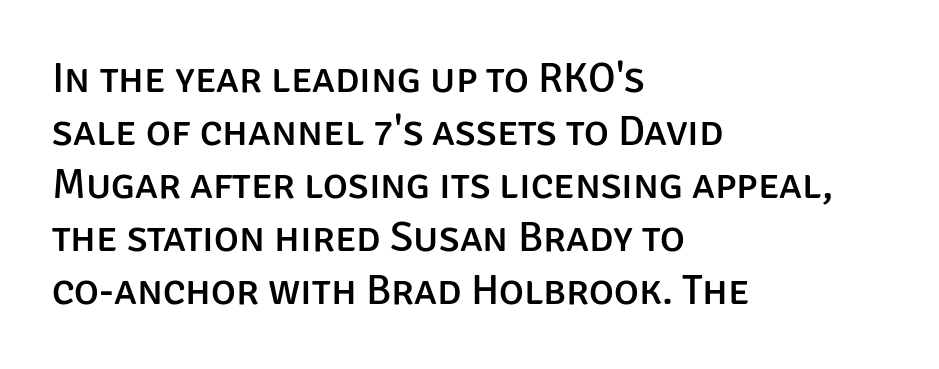
In CSS terms this would be text-align: left. The letters sit at their default tracking, neither squeezed nor spread. Summary of vertical rhythm: regular, with standard interline spacing. This rendering features lettering with no underline. It's the straight-up-and-down kind of type.
